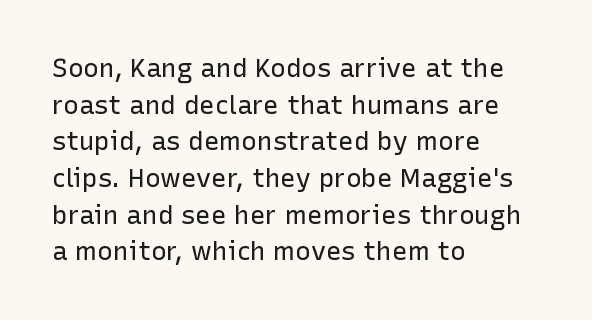
The image shows 26 px text type, upright; set left-aligned, normal line spacing (1.41x), normal letter spacing, not underlined.
